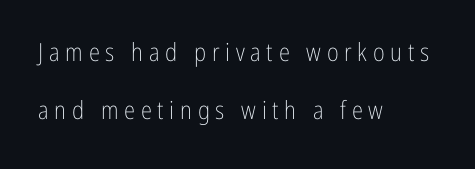
{"italic": "no", "bold": "no", "underline": "no", "align": "left", "line_spacing": "loose", "line_spacing_ratio": 2.33, "letter_spacing": "wide", "letter_spacing_em": 0.23, "glyph_px": 25}
